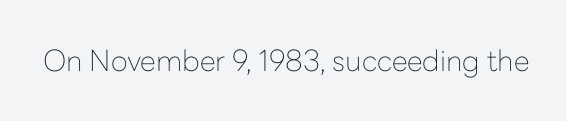
Letterform terminals end flat and unadorned throughout the passage. Standard letterfit; no display-style spreading of the glyphs. Looks like regular typesetting: each glyph gets only the width it needs. Stroke thickness stays within the range of a standard reading face or lighter. Letters rest on an invisible, unmarked baseline.
